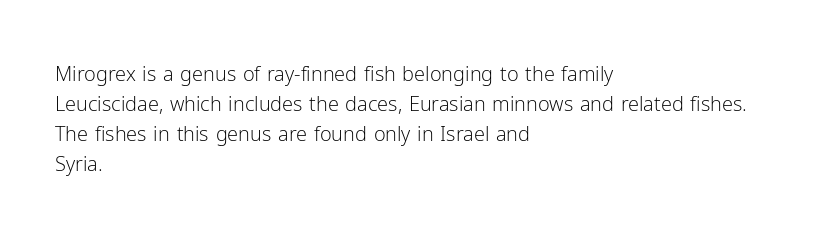
The image shows 20 px text type, upright; set left-aligned, normal line spacing (1.5x), normal letter spacing, not underlined.
